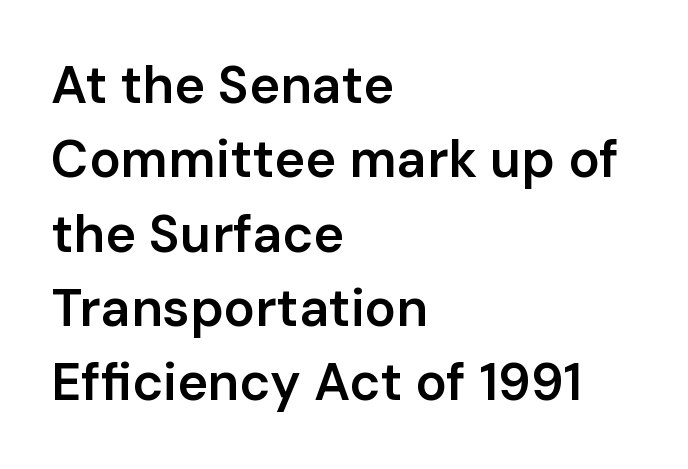
Compared with an ordinary text face, these strokes are moderately heavier — a semibold. Which margin do the lines hug? The left one — the right edge is uneven. Quick note: underline off. The leading is moderate, giving the passage an even texture. Varying glyph widths throughout — classic text-font behaviour.
